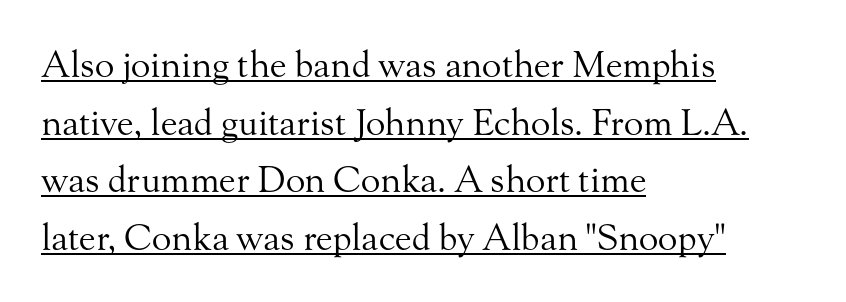
Q: Is the text bold? A: No.
Q: Is the text italic (slanted)? A: No, it is upright.
Q: Is the typeface a serif or a sans-serif typeface? A: Serif.
Q: Is the text underlined? A: Yes.
Q: How is the paragraph aligned? A: Left-aligned.
Q: Is the spacing between letters normal or unusually wide? A: Normal.
Q: Is the spacing between lines tight, normal or loose? A: Normal.
Q: Width (condensed, normal, or wide)? A: Normal.
Q: Stroke contrast? A: Medium.
Q: x-height? A: Small.
Q: Monospaced? A: No.
